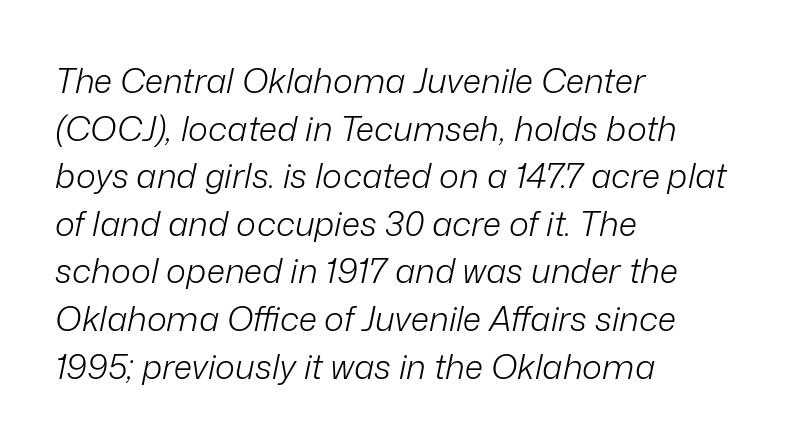
Q: Is the text bold? A: No.
Q: Is the text italic (slanted)? A: Yes, it leans right by about 12 degrees.
Q: Is the text underlined? A: No.
Q: How is the paragraph aligned? A: Left-aligned.
Q: Is the spacing between letters normal or unusually wide? A: Normal.
Q: Is the spacing between lines tight, normal or loose? A: Normal.
Q: Width (condensed, normal, or wide)? A: Normal.
Q: Stroke contrast? A: Low.
Q: x-height? A: Medium.
Q: Monospaced? A: No.
